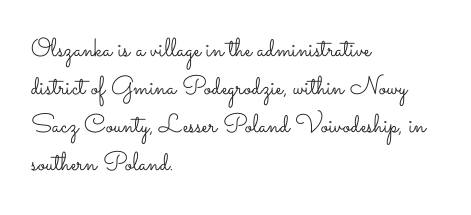
The image shows 26 px text type; set left-aligned, normal line spacing (1.46x), normal letter spacing, not underlined.
